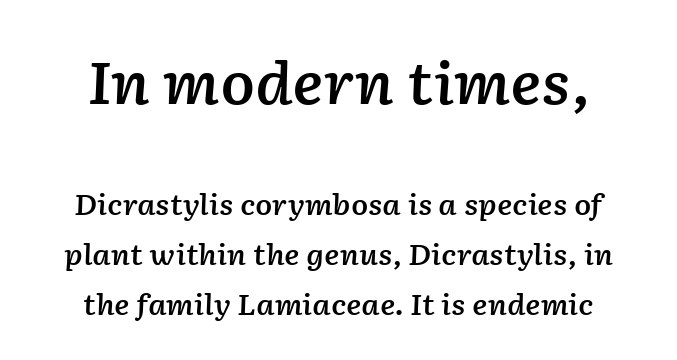
Q: Is the text bold? A: Semi-bold.
Q: Is the text italic (slanted)? A: Yes, it leans right by about 2 degrees.
Q: Is the text underlined? A: No.
Q: How is the paragraph aligned? A: Centered.
Q: Is the spacing between letters normal or unusually wide? A: Normal.
Q: Which block of text is set in a larger size, the first (top) or the second (bottom)? A: The first (top) one.
Q: Width (condensed, normal, or wide)? A: Normal.
Q: Stroke contrast? A: Low.
Q: x-height? A: Medium.
Q: Monospaced? A: No.
